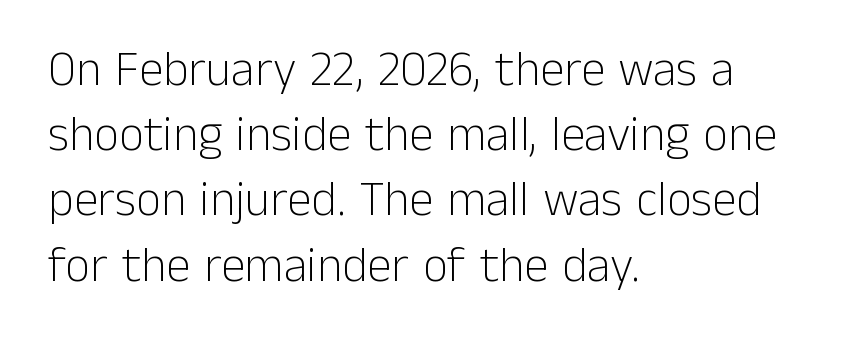
The gaps between neighbouring characters are ordinary and unremarkable. Students, observe: this is what conventionally led text looks like. You could not count columns in this text — the font is proportionally spaced. The font family rendered here belongs to the sans-serif group. Line beginnings align vertically; line endings do not.
